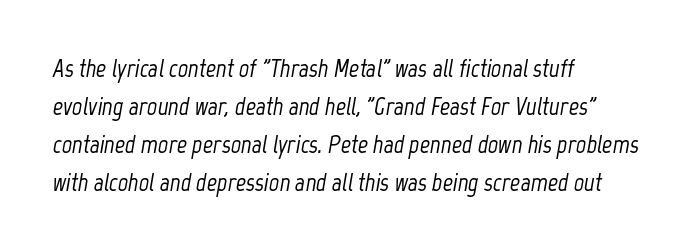
Q: Is the text italic (slanted)? A: Yes, it leans right by about 12 degrees.
Q: Is the text underlined? A: No.
Q: How is the paragraph aligned? A: Left-aligned.
Q: Is the spacing between letters normal or unusually wide? A: Normal.
Q: Is the spacing between lines tight, normal or loose? A: Normal.
